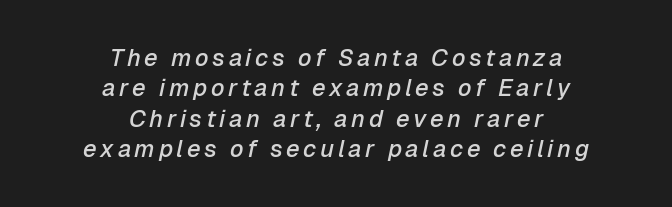
The image shows 24 px text type, italic (leaning right); set centered, normal line spacing (1.27x), not underlined.
